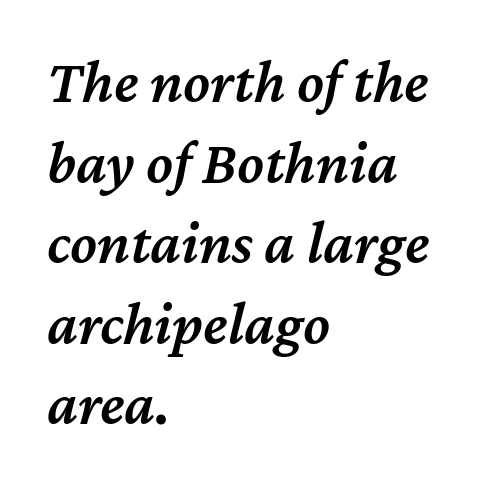
The paragraph shown leans on its left margin. Strokes here are thickened, but only to semibold level. Compared with typical body copy, the letter spacing here is the same. Vertical spacing — default.
